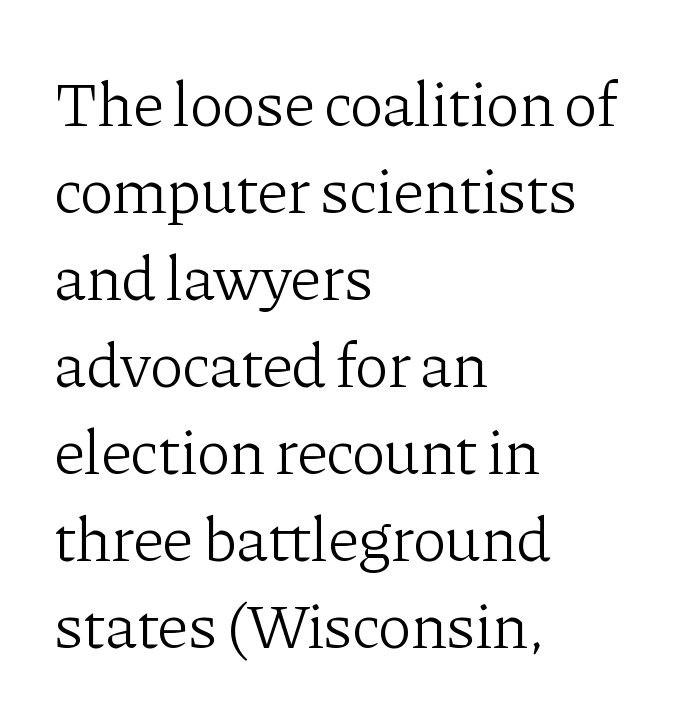
Interline gaps are of average width in this sample. This is not heavy type; no bold has been used. The type is set solid horizontally, with unmodified tracking. If you drew a line through each stem, it would be perfectly vertical. A clean baseline with only descenders dipping below it.
